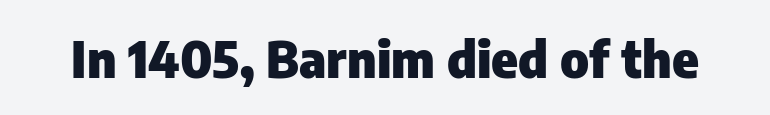
Q: Is the text bold? A: Yes.
Q: Is the text italic (slanted)? A: No, it is upright.
Q: Is the typeface a serif or a sans-serif typeface? A: Sans-serif.
Q: Is the text underlined? A: No.
Q: Is the spacing between letters normal or unusually wide? A: Normal.
Q: Width (condensed, normal, or wide)? A: Normal.
Q: Stroke contrast? A: Low.
Q: x-height? A: Medium.
Q: Monospaced? A: No.
